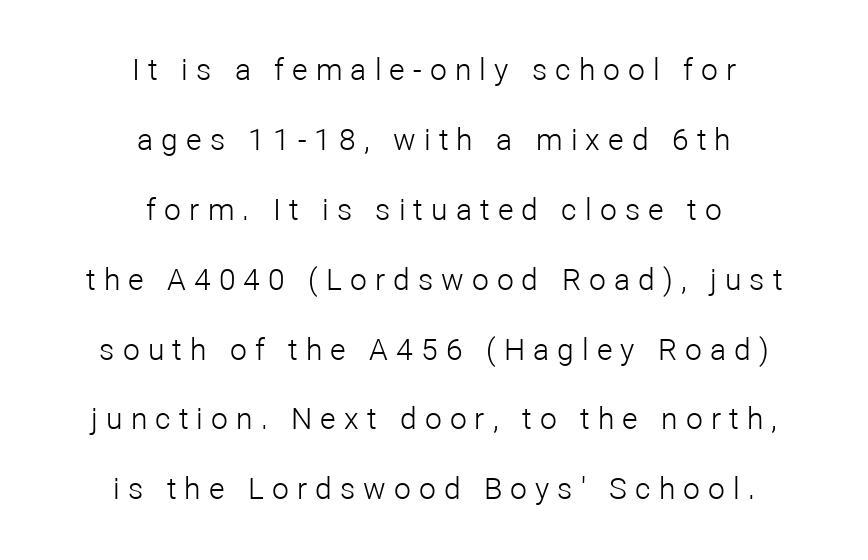
{"serif": "no", "italic": "no", "bold": "no", "weight": "light", "width": "normal", "stroke_contrast": "low", "x_height": "medium", "monospaced": "no", "underline": "no", "align": "center", "line_spacing": "loose", "line_spacing_ratio": 2.33, "letter_spacing": "wide", "letter_spacing_em": 0.27, "glyph_px": 30}
